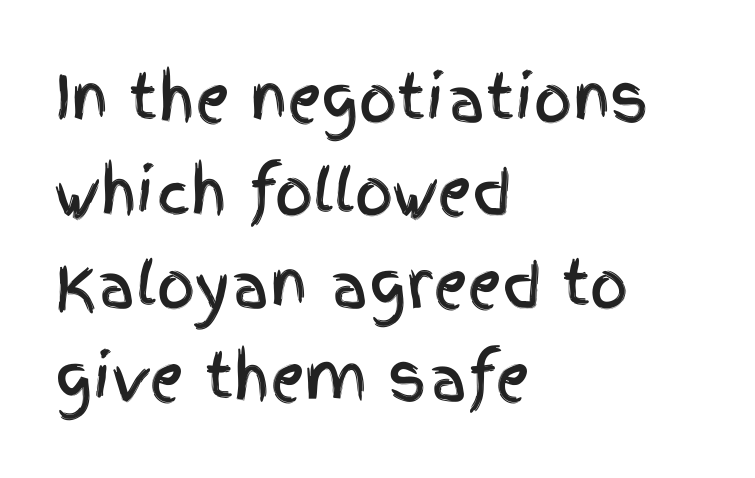
Q: Is the text italic (slanted)? A: No, it is upright.
Q: Is the typeface a serif or a sans-serif typeface? A: Sans-serif.
Q: Is the text underlined? A: No.
Q: How is the paragraph aligned? A: Left-aligned.
Q: Is the spacing between letters normal or unusually wide? A: Normal.
Q: Is the spacing between lines tight, normal or loose? A: Normal.
Q: Width (condensed, normal, or wide)? A: Condensed.
Q: x-height? A: Large.
Q: Monospaced? A: No.
